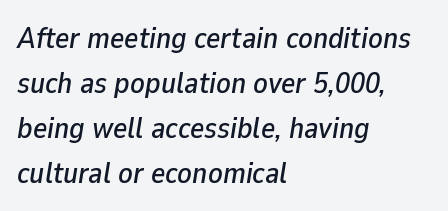
{"italic": "yes", "lean": "right", "slant_degrees": 9, "width": "normal", "stroke_contrast": "low", "x_height": "medium", "monospaced": "no", "underline": "no", "align": "left", "line_spacing": "normal", "line_spacing_ratio": 1.5, "letter_spacing": "normal", "letter_spacing_em": 0.0, "glyph_px": 30}
